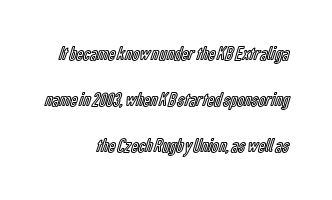
{"underline": "no", "align": "right", "line_spacing": "loose", "line_spacing_ratio": 2.3, "letter_spacing": "normal", "letter_spacing_em": 0.0, "glyph_px": 20}
